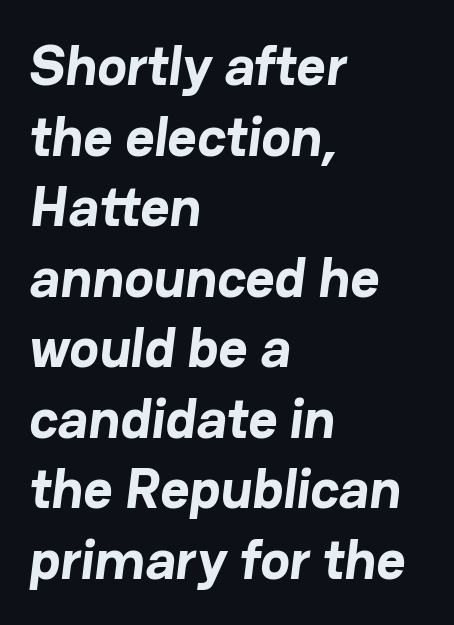
Q: Is the text bold? A: Yes.
Q: Is the typeface a serif or a sans-serif typeface? A: Sans-serif.
Q: Is the text underlined? A: No.
Q: How is the paragraph aligned? A: Left-aligned.
Q: Is the spacing between letters normal or unusually wide? A: Normal.
Q: Is the spacing between lines tight, normal or loose? A: Normal.
Q: Width (condensed, normal, or wide)? A: Normal.
Q: Stroke contrast? A: Low.
Q: x-height? A: Medium.
Q: Monospaced? A: No.
